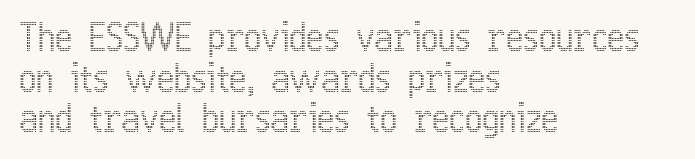
{"italic": "no", "width": "condensed", "x_height": "medium", "monospaced": "no", "underline": "no", "align": "left", "line_spacing": "tight", "line_spacing_ratio": 1.1, "letter_spacing": "normal", "letter_spacing_em": 0.0, "glyph_px": 37}
